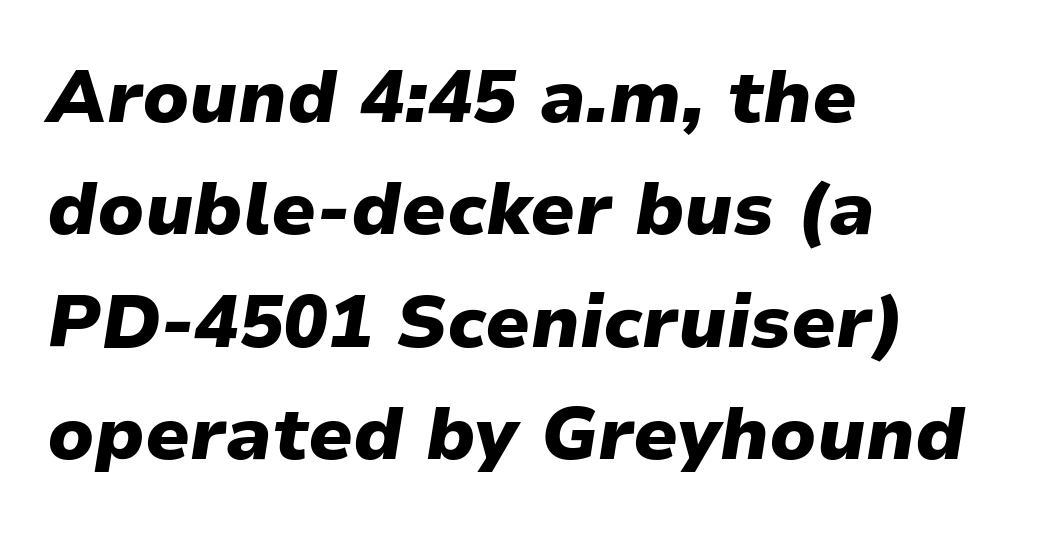
Q: Is the text bold? A: Yes.
Q: Is the text italic (slanted)? A: Yes, it leans right by about 9 degrees.
Q: Is the text underlined? A: No.
Q: How is the paragraph aligned? A: Left-aligned.
Q: Is the spacing between letters normal or unusually wide? A: Normal.
Q: Is the spacing between lines tight, normal or loose? A: Normal.
Q: Width (condensed, normal, or wide)? A: Normal.
Q: Stroke contrast? A: Low.
Q: x-height? A: Medium.
Q: Monospaced? A: No.
